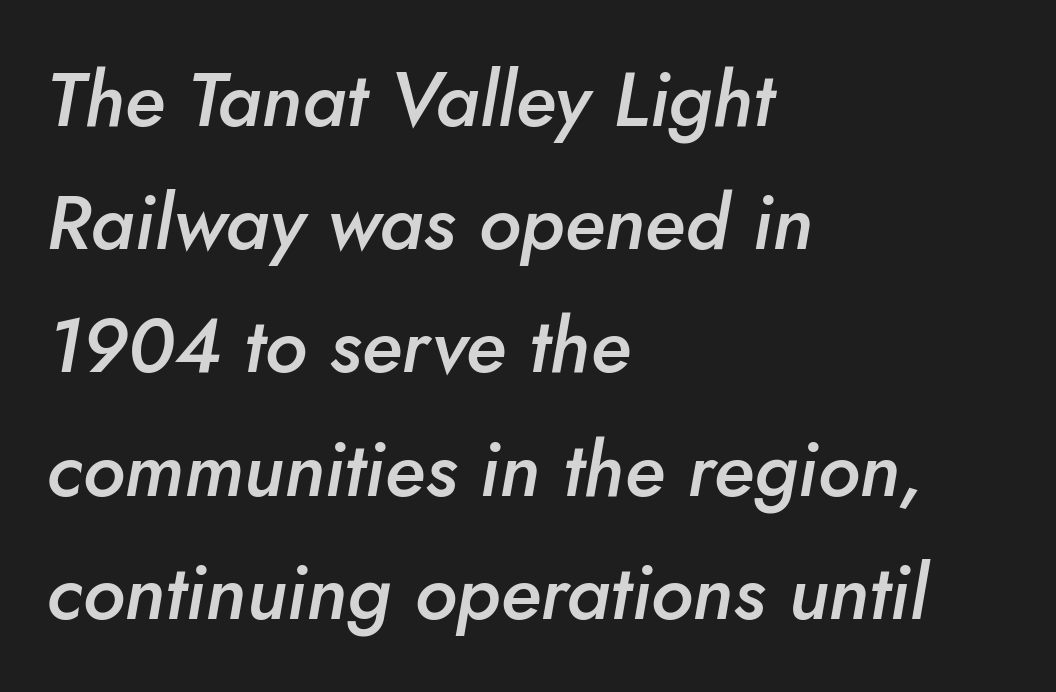
The image shows 77 px semibold type, italic (leaning right); set left-aligned, normal line spacing (1.6x), normal letter spacing, not underlined; low stroke contrast and a small x-height.
